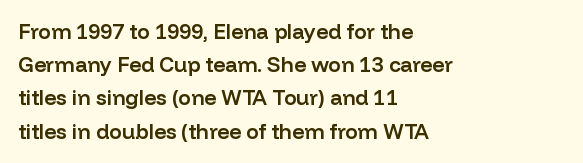
{"italic": "no", "bold": "semi", "underline": "no", "align": "left", "line_spacing": "normal", "line_spacing_ratio": 1.58, "letter_spacing": "normal", "letter_spacing_em": 0.0, "glyph_px": 21}
